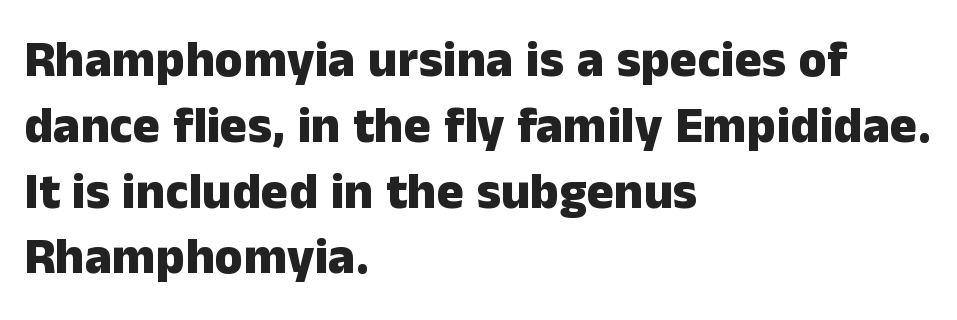
{"serif": "no", "italic": "no", "bold": "yes", "weight": "heavy", "width": "normal", "stroke_contrast": "low", "x_height": "medium", "monospaced": "no", "underline": "no", "align": "left", "line_spacing": "normal", "line_spacing_ratio": 1.29, "letter_spacing": "normal", "letter_spacing_em": 0.0, "glyph_px": 51}
